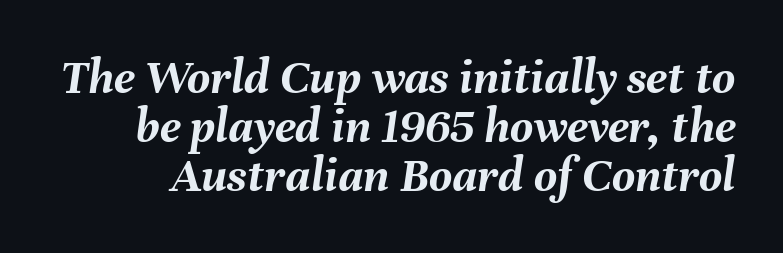
{"italic": "yes", "lean": "right", "slant_degrees": 8, "bold": "yes", "weight": "semibold", "width": "normal", "stroke_contrast": "medium", "x_height": "medium", "monospaced": "no", "underline": "no", "line_spacing": "tight", "line_spacing_ratio": 0.98, "letter_spacing": "normal", "letter_spacing_em": 0.0, "glyph_px": 50}
